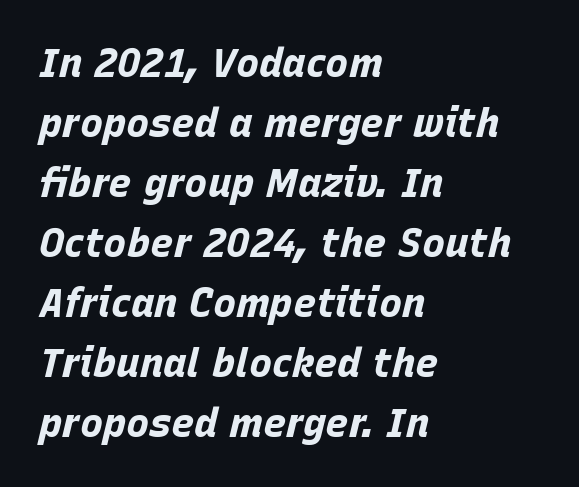
Q: Is the text bold? A: Yes.
Q: Is the text italic (slanted)? A: Yes, it leans right by about 15 degrees.
Q: Is the text underlined? A: No.
Q: How is the paragraph aligned? A: Left-aligned.
Q: Is the spacing between letters normal or unusually wide? A: Normal.
Q: Is the spacing between lines tight, normal or loose? A: Normal.
Q: Width (condensed, normal, or wide)? A: Normal.
Q: Stroke contrast? A: Low.
Q: x-height? A: Large.
Q: Monospaced? A: No.
